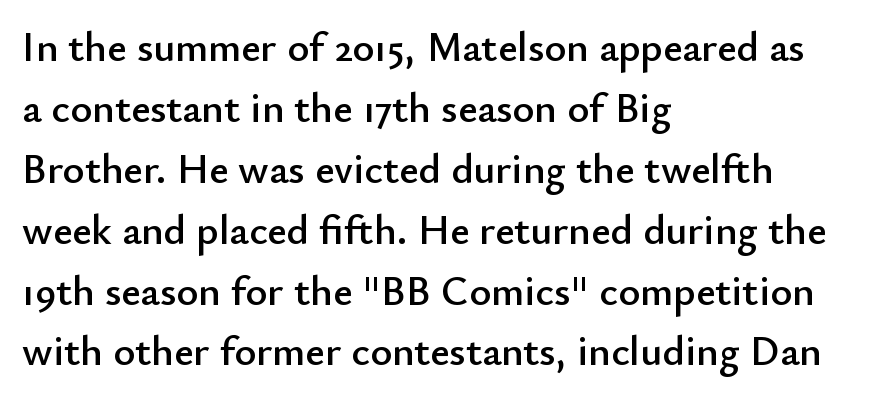
{"serif": "no", "italic": "no", "width": "normal", "stroke_contrast": "low", "x_height": "small", "monospaced": "no", "underline": "no", "align": "left", "line_spacing": "normal", "line_spacing_ratio": 1.45, "letter_spacing": "normal", "letter_spacing_em": 0.0, "glyph_px": 42}
